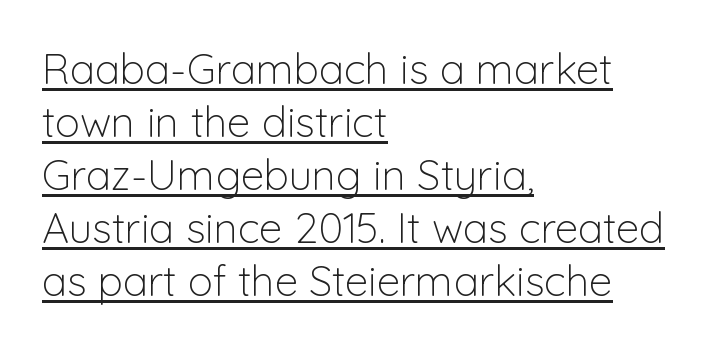
{"serif": "no", "italic": "no", "bold": "no", "weight": "light", "width": "normal", "stroke_contrast": "low", "x_height": "medium", "monospaced": "no", "underline": "yes", "align": "left", "line_spacing": "normal", "line_spacing_ratio": 1.26, "letter_spacing": "normal", "letter_spacing_em": 0.0, "glyph_px": 42}
